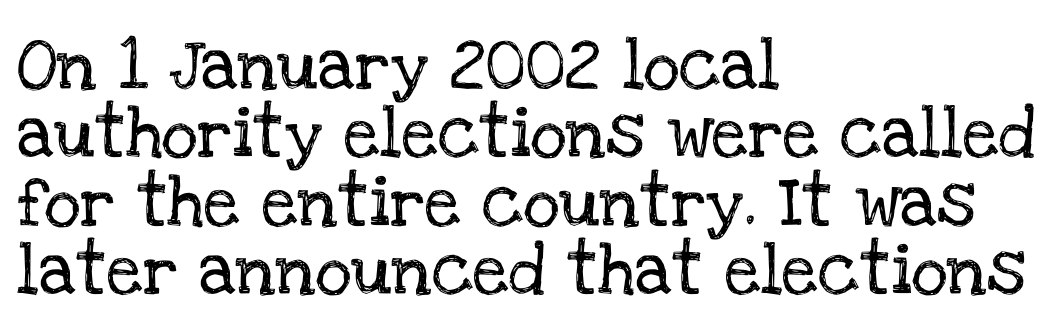
Q: Is the text italic (slanted)? A: No, it is upright.
Q: Is the typeface a serif or a sans-serif typeface? A: Serif.
Q: Is the text underlined? A: No.
Q: How is the paragraph aligned? A: Left-aligned.
Q: Is the spacing between letters normal or unusually wide? A: Normal.
Q: Is the spacing between lines tight, normal or loose? A: Normal.
Q: Width (condensed, normal, or wide)? A: Normal.
Q: Stroke contrast? A: Low.
Q: x-height? A: Large.
Q: Monospaced? A: No.
